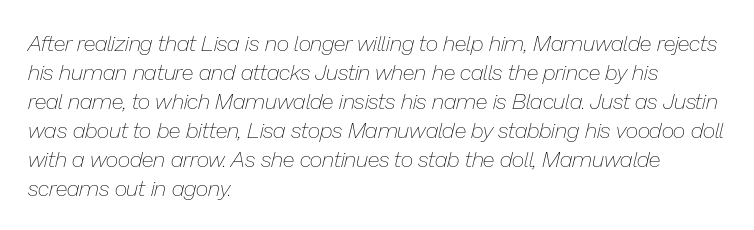
{"italic": "yes", "lean": "right", "slant_degrees": 13, "bold": "no", "underline": "no", "align": "left", "line_spacing": "normal", "line_spacing_ratio": 1.32, "letter_spacing": "normal", "letter_spacing_em": 0.0, "glyph_px": 22}
